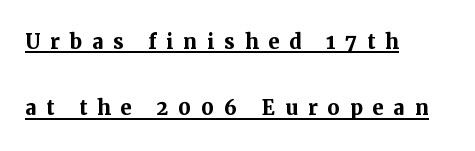
The image shows 27 px bold type, upright; set left-aligned, loose line spacing (2.45x), unusually wide letter spacing (+0.37 em), underlined.
